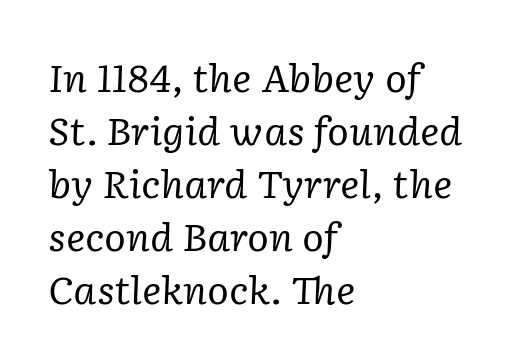
To sum up the face: it has serifs. Italic: yes, the glyphs are oblique. Underlining? Definitely not there. If you measured baseline to baseline, you'd find a middling distance. Typeset ragged right — the left edge is the straight one.
